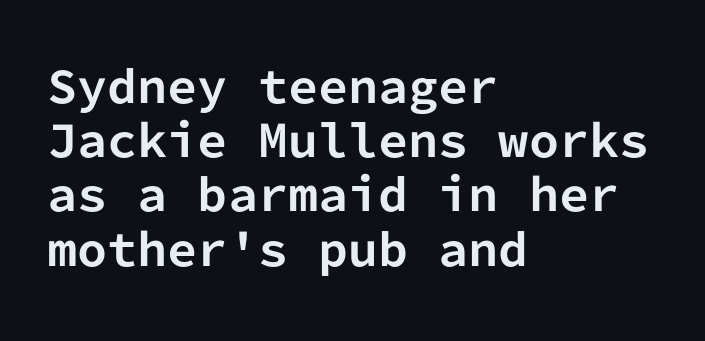
The image shows 43 px bold sans-serif type, upright, monospaced; set left-aligned, normal line spacing (1.26x), normal letter spacing, not underlined; low stroke contrast and a medium x-height.
